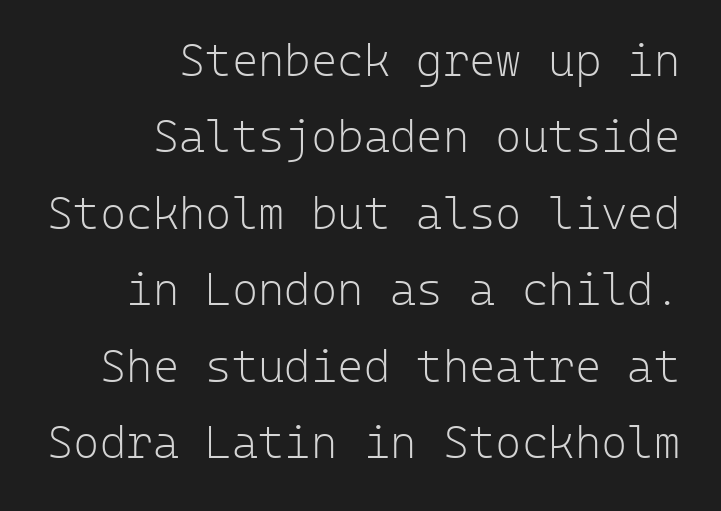
The typesetter chose a ragged-left arrangement here. Italic: no, the glyphs are upright roman. Interline gaps are of average width in this sample. Vertical stems look standard width or narrower in stroke. Stroke terminals: plain, sans-serif.
